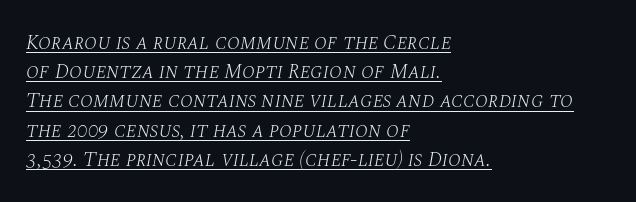
Q: Is the text bold? A: No.
Q: Is the text italic (slanted)? A: Yes, it leans right by about 10 degrees.
Q: Is the text underlined? A: Yes.
Q: How is the paragraph aligned? A: Left-aligned.
Q: Is the spacing between letters normal or unusually wide? A: Normal.
Q: Is the spacing between lines tight, normal or loose? A: Normal.
